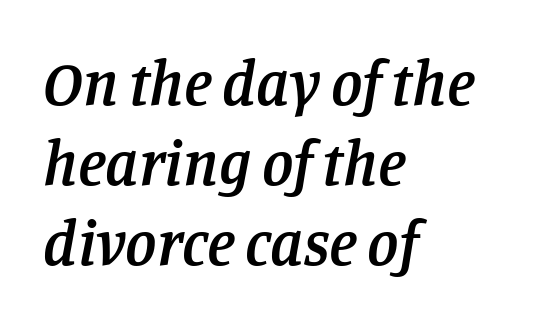
All the whitespace from short lines collects on the right. Designer's note — italics engaged. This is serif lettering, the kind often seen in printed books. The vertical gap from one line to the next is medium. Here the glyphs are tracked normally, forming tight word shapes. Nobody drew a line under any word here.
